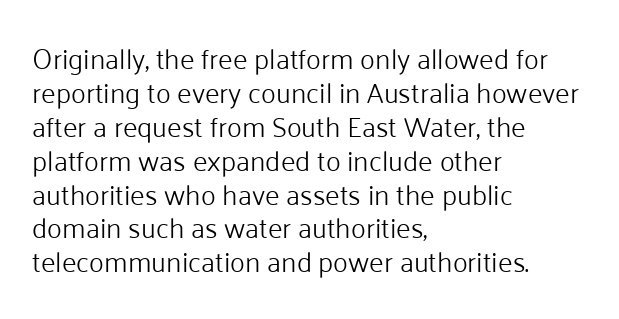
The image shows 28 px light sans-serif type, upright; set left-aligned, line spacing 1.21x, normal letter spacing, not underlined; low stroke contrast and a medium x-height.
